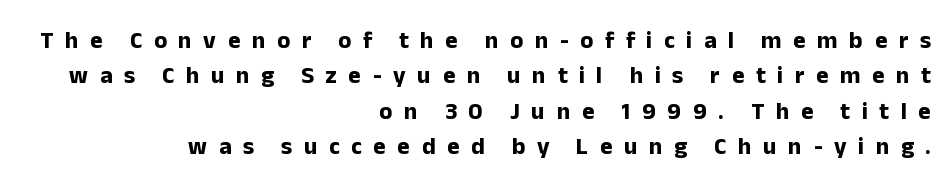
The face used here has the dense, thick strokes of a bold. The type is letterspaced generously, with wide tracking. Designer's note — italics off, roman on. A bare baseline throughout the passage. These lines are set flush right with a ragged left edge. This sample keeps an unexceptional amount of space between lines.
